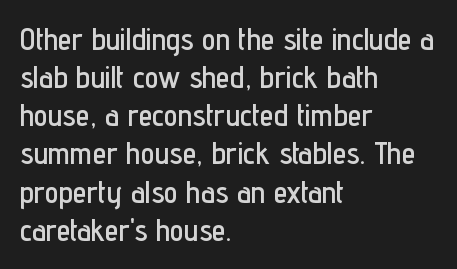
The image shows 31 px condensed sans-serif type, upright; set left-aligned, line spacing 1.23x, normal letter spacing, not underlined; low stroke contrast and a medium x-height.
